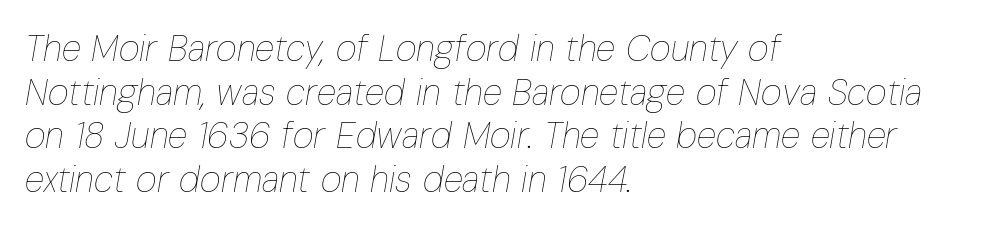
In CSS terms this would be text-align: left. The font is comparable to plain body text, perhaps lighter. The type is set solid horizontally, with unmodified tracking. Italic? Definitely — the glyphs are oblique.
